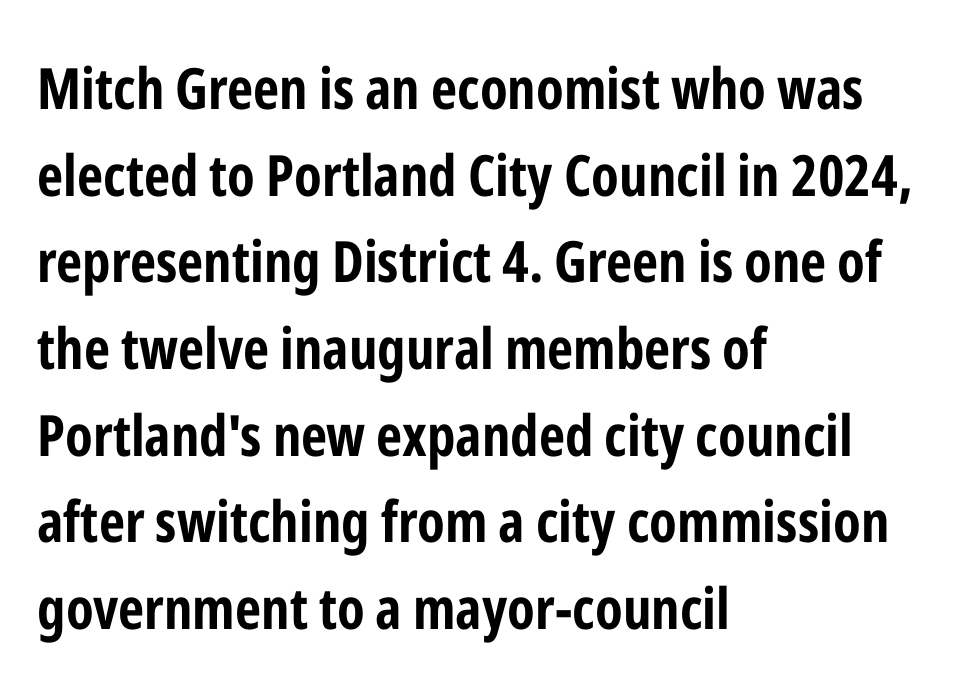
Q: Is the text bold? A: Yes.
Q: Is the text italic (slanted)? A: No, it is upright.
Q: Is the typeface a serif or a sans-serif typeface? A: Sans-serif.
Q: Is the text underlined? A: No.
Q: How is the paragraph aligned? A: Left-aligned.
Q: Is the spacing between letters normal or unusually wide? A: Normal.
Q: Is the spacing between lines tight, normal or loose? A: Normal.
Q: Width (condensed, normal, or wide)? A: Condensed.
Q: Stroke contrast? A: Low.
Q: x-height? A: Medium.
Q: Monospaced? A: No.
